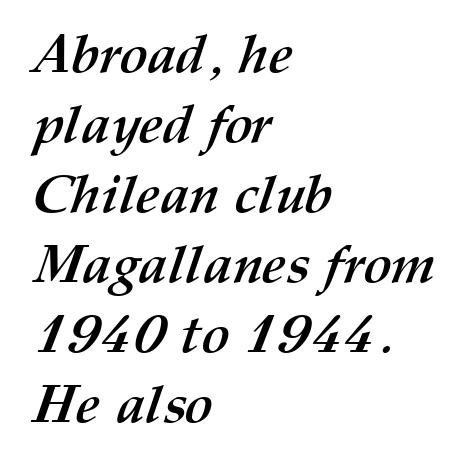
{"bold": "yes", "weight": "semibold", "width": "normal", "stroke_contrast": "medium", "x_height": "medium", "monospaced": "no", "underline": "no", "align": "left", "line_spacing": "normal", "line_spacing_ratio": 1.32, "letter_spacing": "normal", "letter_spacing_em": 0.0, "glyph_px": 53}
